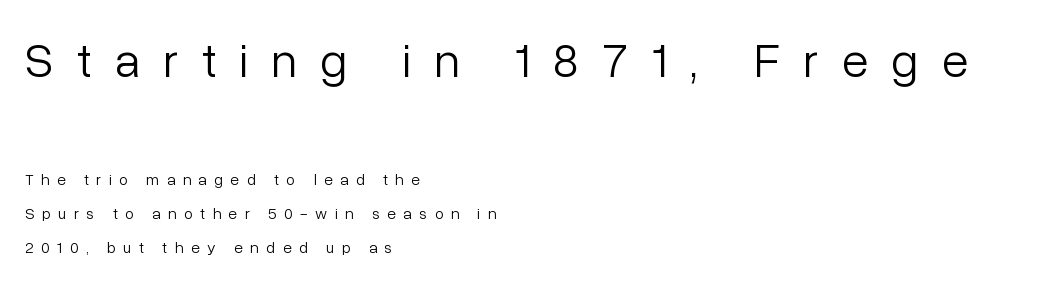
Q: Is the text bold? A: No.
Q: Is the text italic (slanted)? A: No, it is upright.
Q: Is the typeface a serif or a sans-serif typeface? A: Sans-serif.
Q: Is the text underlined? A: No.
Q: How is the paragraph aligned? A: Left-aligned.
Q: Is the spacing between letters normal or unusually wide? A: Unusually wide.
Q: Is the spacing between lines tight, normal or loose? A: Loose.
Q: Which block of text is set in a larger size, the first (top) or the second (bottom)? A: The first (top) one.
Q: Width (condensed, normal, or wide)? A: Normal.
Q: Stroke contrast? A: Low.
Q: x-height? A: Medium.
Q: Monospaced? A: No.
